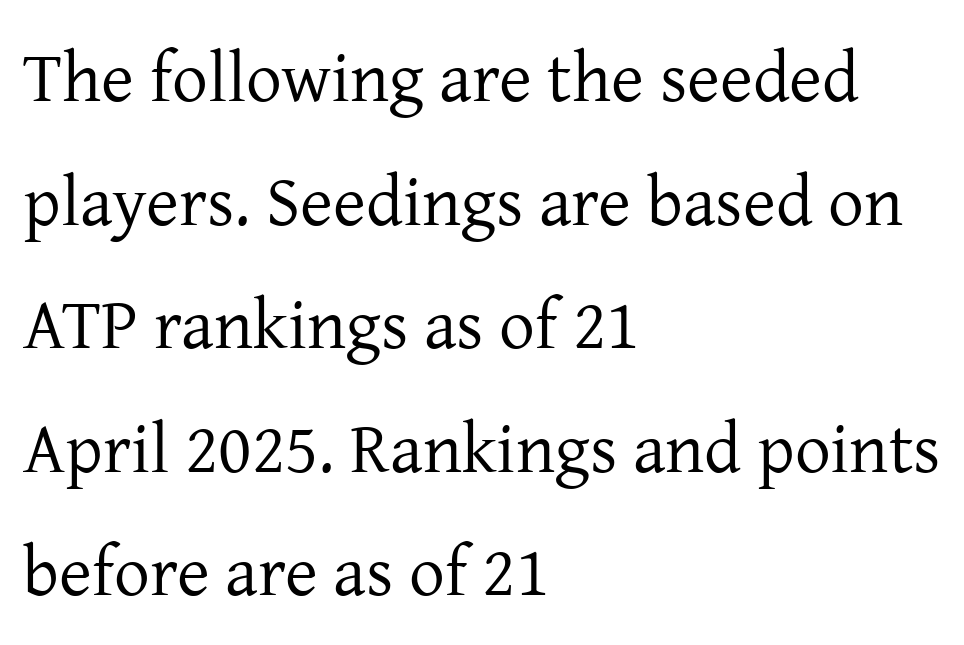
Q: Is the text bold? A: No.
Q: Is the text italic (slanted)? A: No, it is upright.
Q: Is the typeface a serif or a sans-serif typeface? A: Serif.
Q: Is the text underlined? A: No.
Q: How is the paragraph aligned? A: Left-aligned.
Q: Is the spacing between letters normal or unusually wide? A: Normal.
Q: Width (condensed, normal, or wide)? A: Normal.
Q: Stroke contrast? A: Low.
Q: x-height? A: Medium.
Q: Monospaced? A: No.
